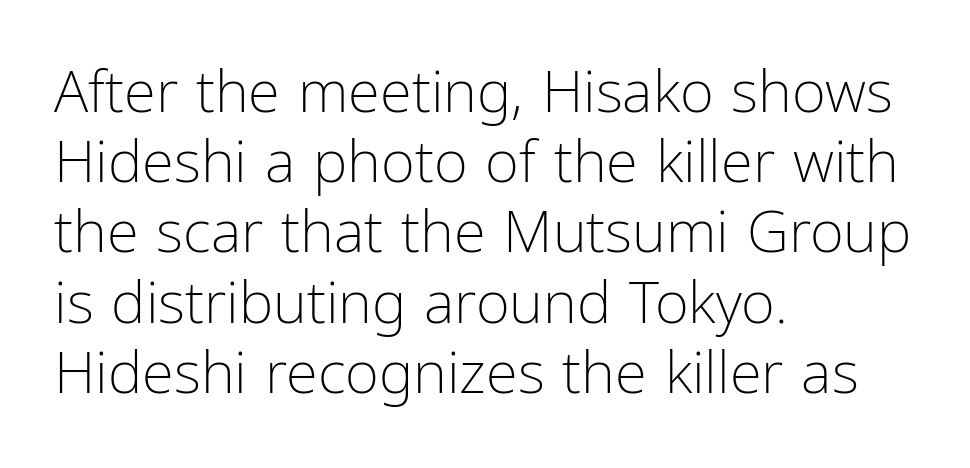
Q: Is the text bold? A: No.
Q: Is the text italic (slanted)? A: No, it is upright.
Q: Is the typeface a serif or a sans-serif typeface? A: Sans-serif.
Q: Is the text underlined? A: No.
Q: How is the paragraph aligned? A: Left-aligned.
Q: Is the spacing between letters normal or unusually wide? A: Normal.
Q: Width (condensed, normal, or wide)? A: Condensed.
Q: Stroke contrast? A: Low.
Q: x-height? A: Medium.
Q: Monospaced? A: No.
